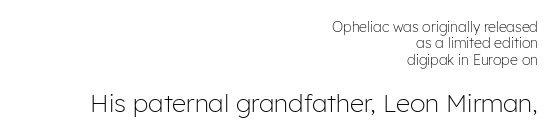
{"italic": "no", "bold": "no", "underline": "no", "align": "right", "line_spacing_ratio": 1.17, "letter_spacing": "normal", "letter_spacing_em": 0.0, "larger_block": "second", "size_ratio": 1.79, "glyph_px": 25}
